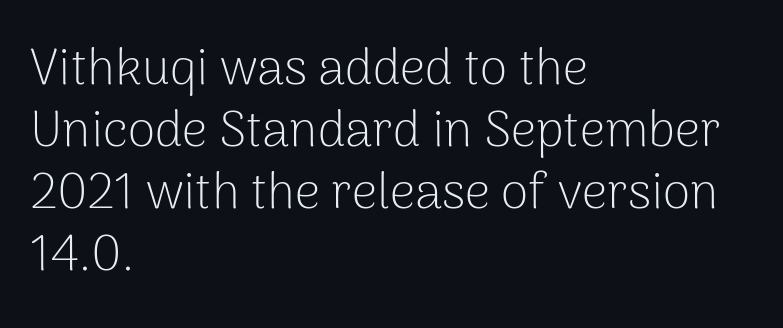
The image shows 50 px light sans-serif type, upright; set left-aligned, line spacing 1.24x, normal letter spacing, not underlined; low stroke contrast and a medium x-height.
